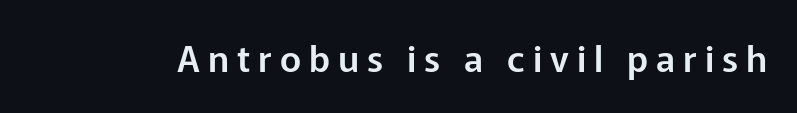
The image shows 36 px sans-serif type, upright; set unusually wide letter spacing (+0.22 em), not underlined; low stroke contrast and a medium x-height.
